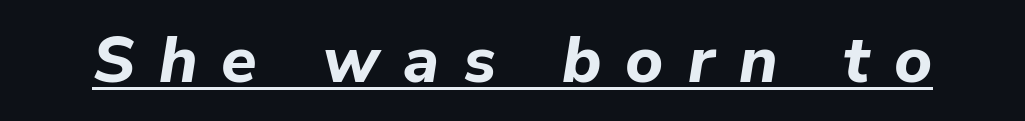
Q: Is the text bold? A: Yes.
Q: Is the text italic (slanted)? A: Yes, it leans right by about 9 degrees.
Q: Is the text underlined? A: Yes.
Q: Is the spacing between letters normal or unusually wide? A: Unusually wide.
Q: Width (condensed, normal, or wide)? A: Normal.
Q: Stroke contrast? A: Low.
Q: x-height? A: Medium.
Q: Monospaced? A: No.
